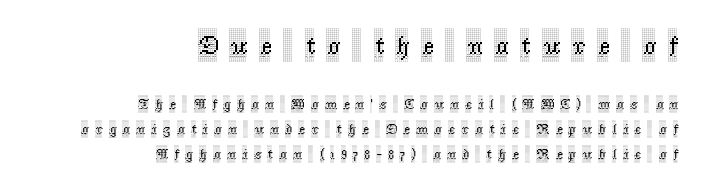
Ordinary non-slanted type is in use. Substantial extra tracking has been applied to these lines. Beneath every word, the page is bare. Is the block centered? No — it sits flush against the right margin.
